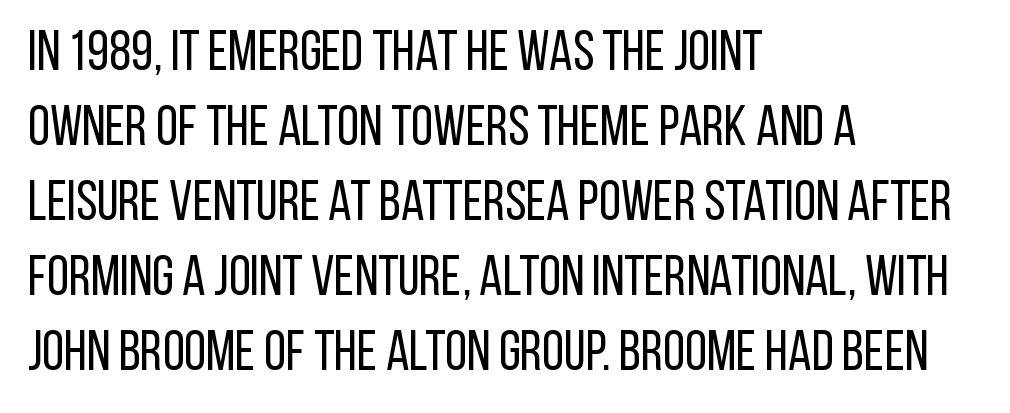
{"serif": "no", "italic": "no", "bold": "no", "weight": "regular", "width": "condensed", "stroke_contrast": "low", "x_height": "large", "monospaced": "no", "underline": "no", "align": "left", "line_spacing": "normal", "line_spacing_ratio": 1.34, "letter_spacing": "normal", "letter_spacing_em": 0.0, "glyph_px": 56}
